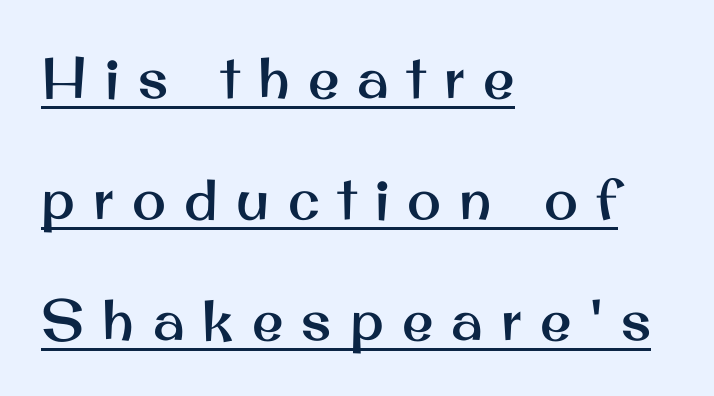
The image shows 57 px sans-serif type, upright; set left-aligned, loose line spacing (2.12x), unusually wide letter spacing (+0.32 em), underlined; medium stroke contrast and a small x-height.
